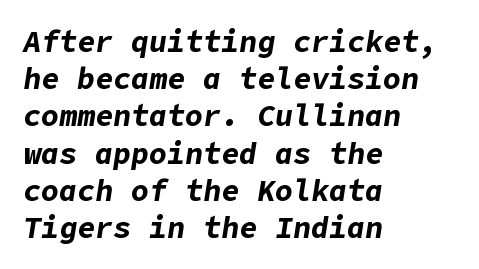
{"italic": "yes", "lean": "right", "slant_degrees": 9, "bold": "yes", "weight": "bold", "width": "normal", "stroke_contrast": "low", "x_height": "medium", "underline": "no", "align": "left", "line_spacing_ratio": 1.24, "letter_spacing": "normal", "letter_spacing_em": 0.0, "glyph_px": 30}
